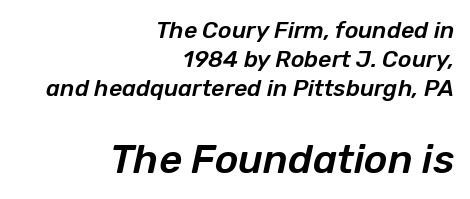
Q: Is the text italic (slanted)? A: Yes, it leans right by about 12 degrees.
Q: Is the text underlined? A: No.
Q: How is the paragraph aligned? A: Right-aligned.
Q: Is the spacing between letters normal or unusually wide? A: Normal.
Q: Is the spacing between lines tight, normal or loose? A: Normal.
Q: Which block of text is set in a larger size, the first (top) or the second (bottom)? A: The second (bottom) one.
Q: Width (condensed, normal, or wide)? A: Normal.
Q: Stroke contrast? A: Low.
Q: x-height? A: Medium.
Q: Monospaced? A: No.
